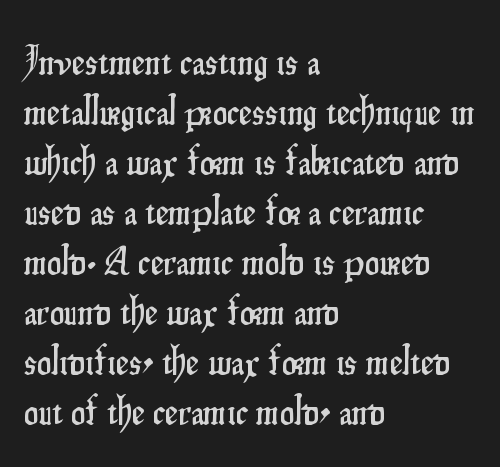
Q: Is the text italic (slanted)? A: No, it is upright.
Q: Is the typeface a serif or a sans-serif typeface? A: Sans-serif.
Q: Is the text underlined? A: No.
Q: How is the paragraph aligned? A: Left-aligned.
Q: Is the spacing between letters normal or unusually wide? A: Normal.
Q: Width (condensed, normal, or wide)? A: Condensed.
Q: Stroke contrast? A: Low.
Q: x-height? A: Small.
Q: Monospaced? A: No.
